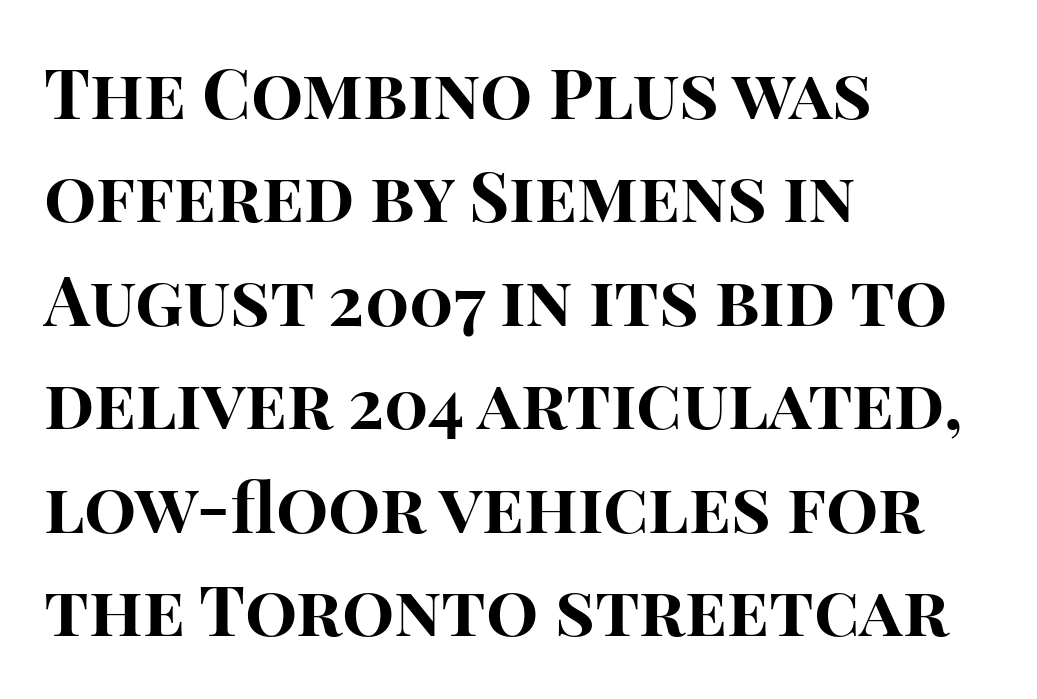
Looks like regular typesetting: each glyph gets only the width it needs. Bare-footed words on every line. Set as a true bold cut, around the 700 mark. Tracking value appears to be zero — textbook default spacing.
